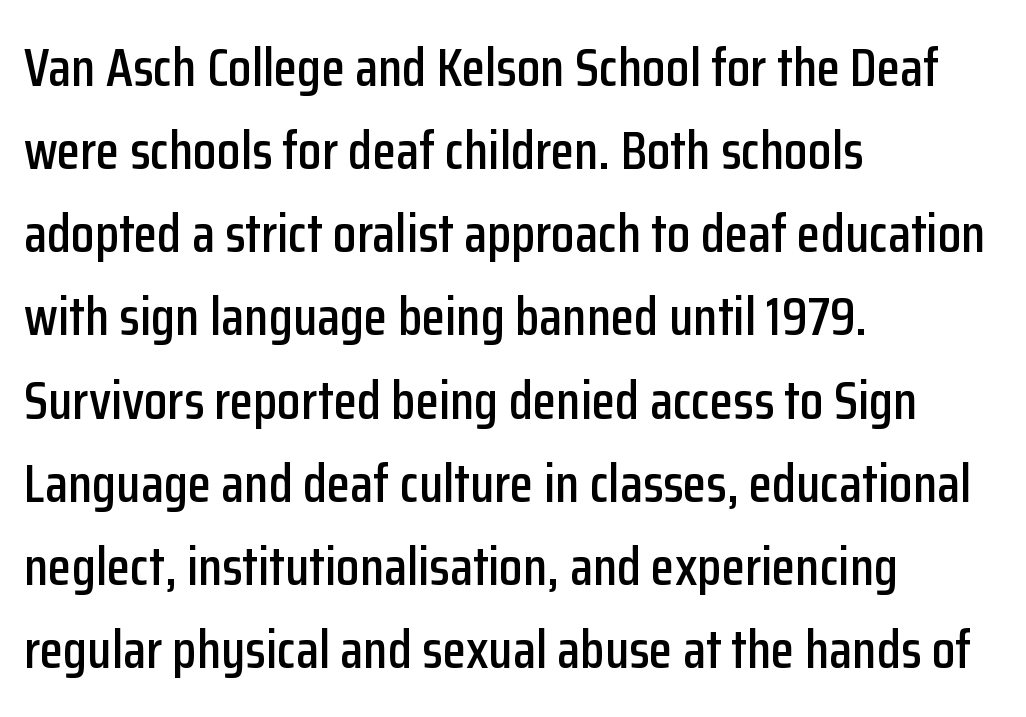
{"serif": "no", "italic": "no", "width": "condensed", "stroke_contrast": "low", "x_height": "medium", "monospaced": "no", "underline": "no", "align": "left", "line_spacing": "normal", "line_spacing_ratio": 1.54, "letter_spacing": "normal", "letter_spacing_em": 0.0, "glyph_px": 54}
